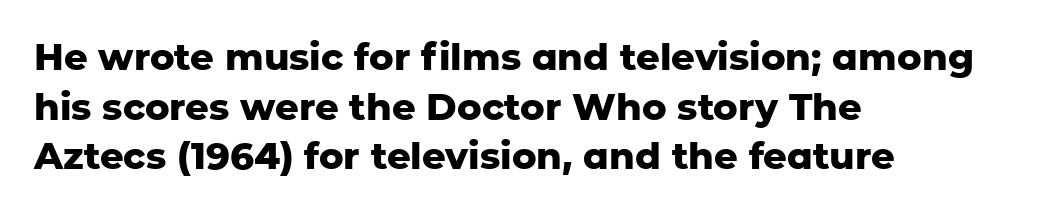
Between one letter and the next there's only the usual sliver of space. Normally led — the rows are evenly, conventionally spaced. The space beneath each line is pristine and unruled. This sample uses a sans-serif face. Here the designer chose a conventional face with non-uniform glyph widths.
